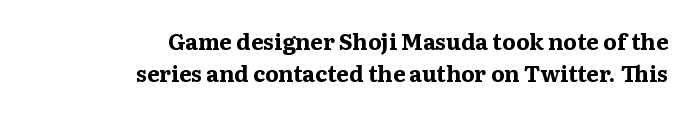
{"italic": "no", "bold": "yes", "underline": "no", "align": "right", "line_spacing": "normal", "line_spacing_ratio": 1.46, "letter_spacing": "normal", "letter_spacing_em": 0.0, "glyph_px": 22}
